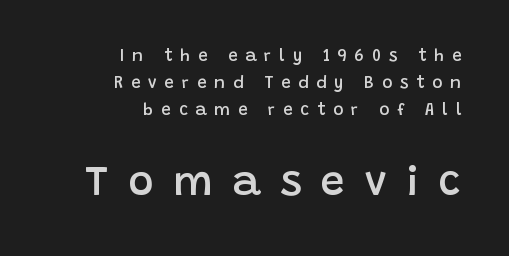
The image shows 43 px semibold sans-serif type, upright; set right-aligned, normal line spacing (1.59x), unusually wide letter spacing (+0.46 em), not underlined; the second (bottom) block is 2.53x larger; low stroke contrast and a large x-height.
